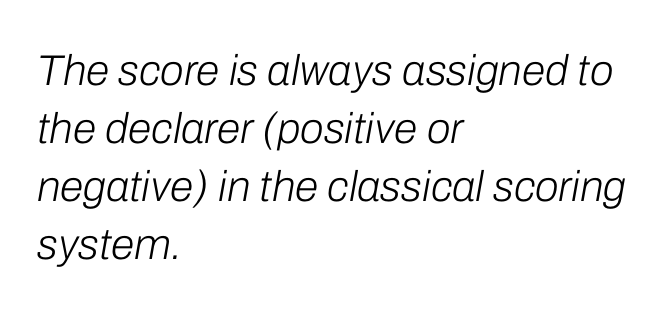
The specimen reads as italic at a glance. The letterforms sit shoulder to shoulder at normal distance. Leading: standard. The text block is weighted toward the left margin, trailing off unevenly rightward. Here the designer chose a conventional face with non-uniform glyph widths. Summary of weight: not heavy and not bold.
